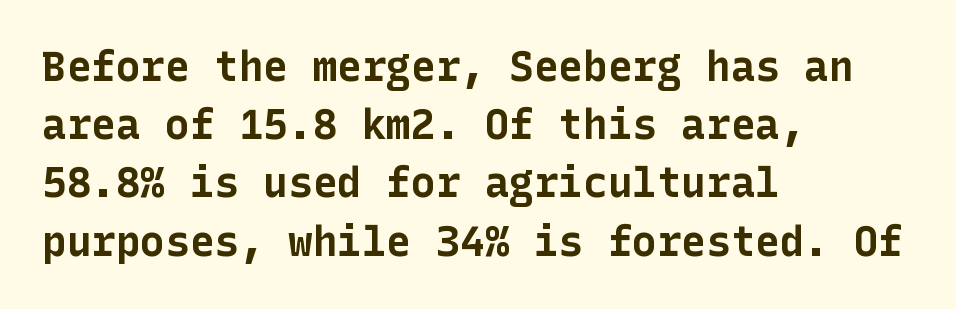
Q: Is the text bold? A: Yes.
Q: Is the text italic (slanted)? A: No, it is upright.
Q: Is the typeface a serif or a sans-serif typeface? A: Sans-serif.
Q: Is the text underlined? A: No.
Q: How is the paragraph aligned? A: Left-aligned.
Q: Is the spacing between letters normal or unusually wide? A: Normal.
Q: Is the spacing between lines tight, normal or loose? A: Normal.
Q: Width (condensed, normal, or wide)? A: Normal.
Q: Stroke contrast? A: Low.
Q: x-height? A: Medium.
